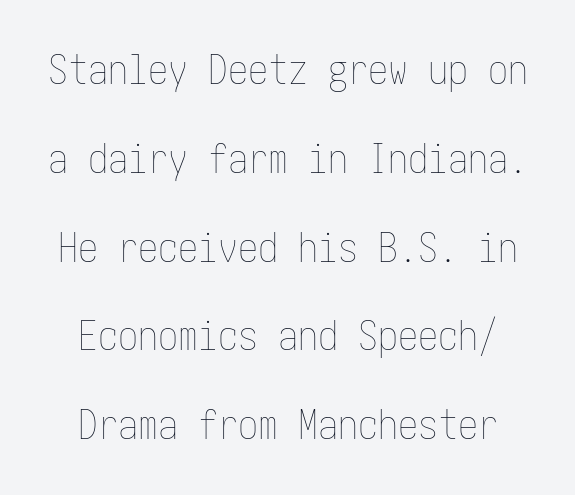
The image shows 40 px thin, condensed type, upright; set loose line spacing (2.22x), normal letter spacing, not underlined; low stroke contrast and a medium x-height.
